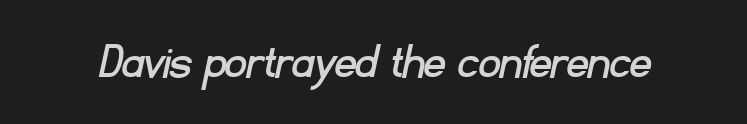
Q: Is the typeface a serif or a sans-serif typeface? A: Sans-serif.
Q: Is the text underlined? A: No.
Q: Is the spacing between letters normal or unusually wide? A: Normal.
Q: Width (condensed, normal, or wide)? A: Normal.
Q: Stroke contrast? A: Low.
Q: x-height? A: Small.
Q: Monospaced? A: No.
